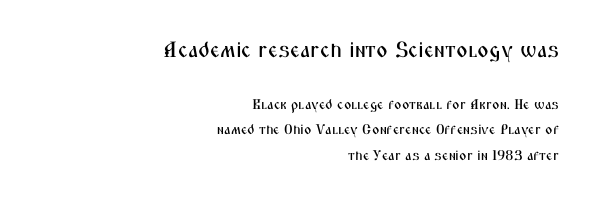
Is the letter spacing exaggerated? No — it looks like the ordinary default. Descenders hang freely into open space. The letters stand upright; this is a roman face. Larger block? The one above; the one below is distinctly smaller.
